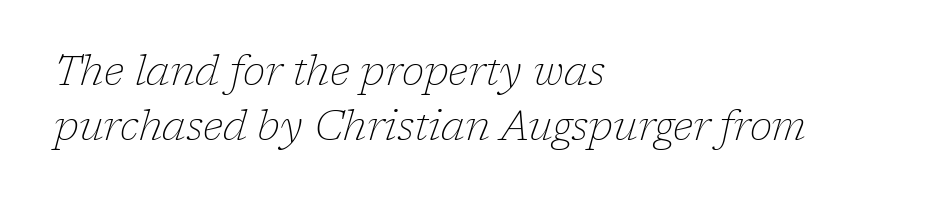
{"serif": "yes", "italic": "yes", "lean": "right", "slant_degrees": 17, "bold": "no", "weight": "thin", "width": "normal", "stroke_contrast": "low", "x_height": "medium", "monospaced": "no", "underline": "no", "align": "left", "line_spacing": "normal", "line_spacing_ratio": 1.34, "letter_spacing": "normal", "letter_spacing_em": 0.0, "glyph_px": 41}
